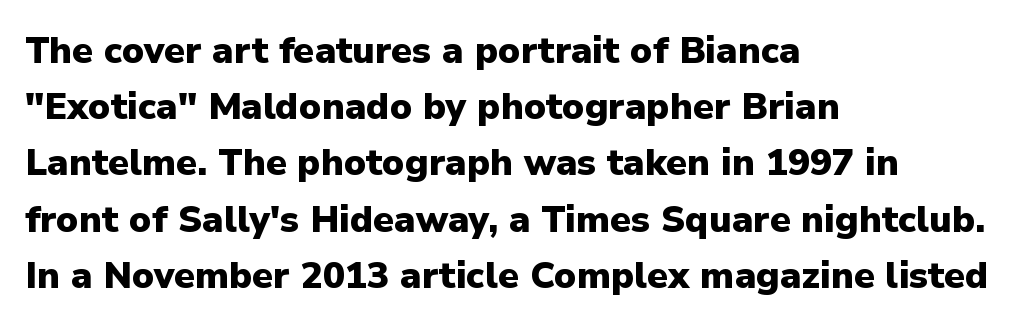
{"serif": "no", "italic": "no", "bold": "yes", "weight": "heavy", "width": "normal", "stroke_contrast": "low", "x_height": "medium", "monospaced": "no", "underline": "no", "align": "left", "line_spacing": "normal", "line_spacing_ratio": 1.52, "letter_spacing": "normal", "letter_spacing_em": 0.0, "glyph_px": 37}
